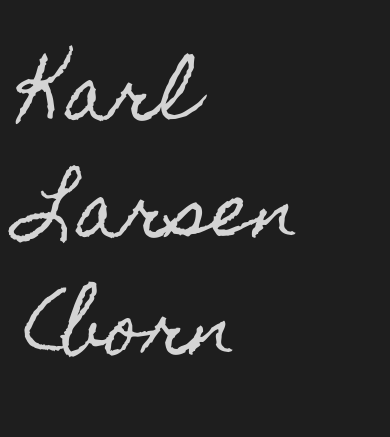
{"width": "condensed", "x_height": "small", "monospaced": "no", "underline": "no", "align": "left", "line_spacing": "normal", "line_spacing_ratio": 1.6, "letter_spacing": "normal", "letter_spacing_em": 0.0, "glyph_px": 73}
